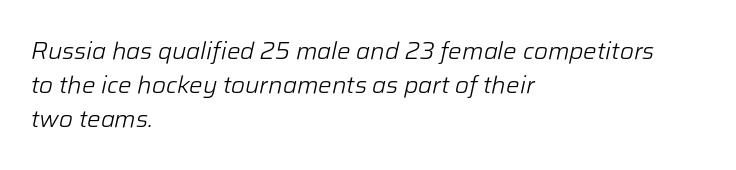
Q: Is the text bold? A: No.
Q: Is the text italic (slanted)? A: Yes, it leans right by about 12 degrees.
Q: Is the text underlined? A: No.
Q: How is the paragraph aligned? A: Left-aligned.
Q: Is the spacing between letters normal or unusually wide? A: Normal.
Q: Is the spacing between lines tight, normal or loose? A: Normal.
